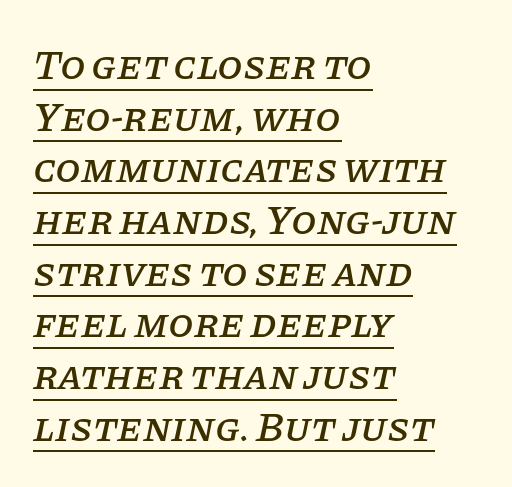
Q: Is the text italic (slanted)? A: Yes, it leans right by about 11 degrees.
Q: Is the typeface a serif or a sans-serif typeface? A: Serif.
Q: Is the text underlined? A: Yes.
Q: How is the paragraph aligned? A: Left-aligned.
Q: Is the spacing between letters normal or unusually wide? A: Normal.
Q: Is the spacing between lines tight, normal or loose? A: Normal.
Q: Width (condensed, normal, or wide)? A: Normal.
Q: Stroke contrast? A: Low.
Q: x-height? A: Large.
Q: Monospaced? A: No.
